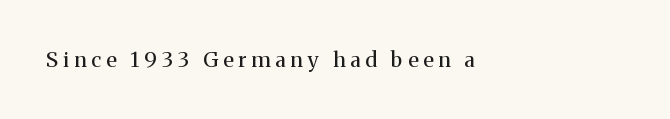
{"italic": "no", "bold": "no", "underline": "no", "align": "left", "letter_spacing": "wide", "letter_spacing_em": 0.24, "glyph_px": 21}
